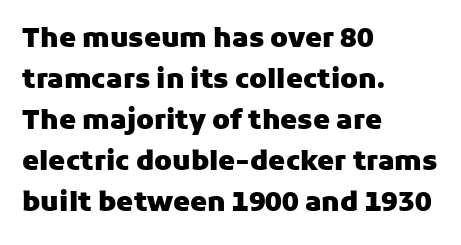
Q: Is the text bold? A: Yes.
Q: Is the text italic (slanted)? A: No, it is upright.
Q: Is the text underlined? A: No.
Q: How is the paragraph aligned? A: Left-aligned.
Q: Is the spacing between letters normal or unusually wide? A: Normal.
Q: Is the spacing between lines tight, normal or loose? A: Normal.
